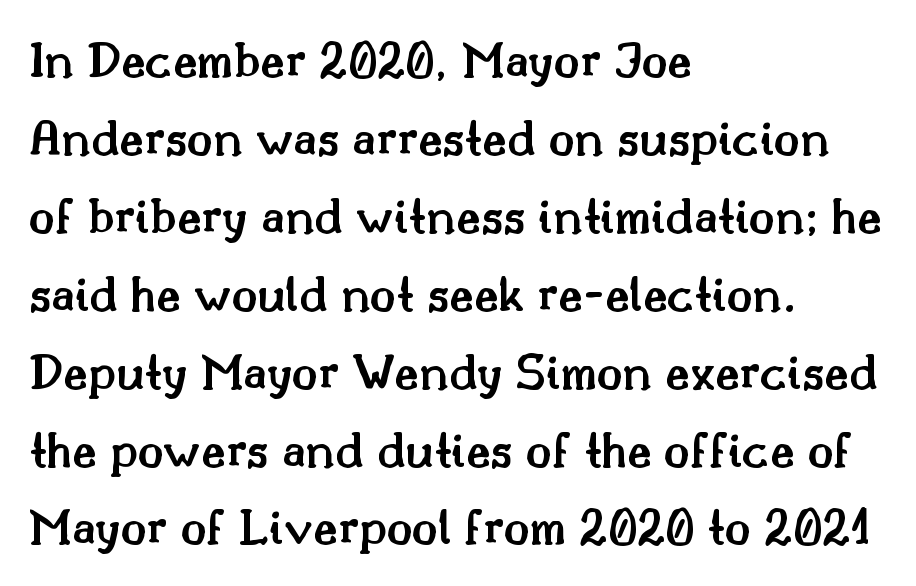
The image shows 53 px semibold serif type, upright; set left-aligned, normal line spacing (1.47x), normal letter spacing, not underlined; medium stroke contrast and a small x-height.
